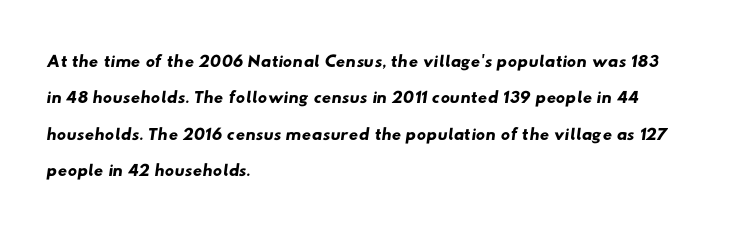
Q: Is the text underlined? A: No.
Q: How is the paragraph aligned? A: Left-aligned.
Q: Is the spacing between letters normal or unusually wide? A: Normal.
Q: Is the spacing between lines tight, normal or loose? A: Normal.
